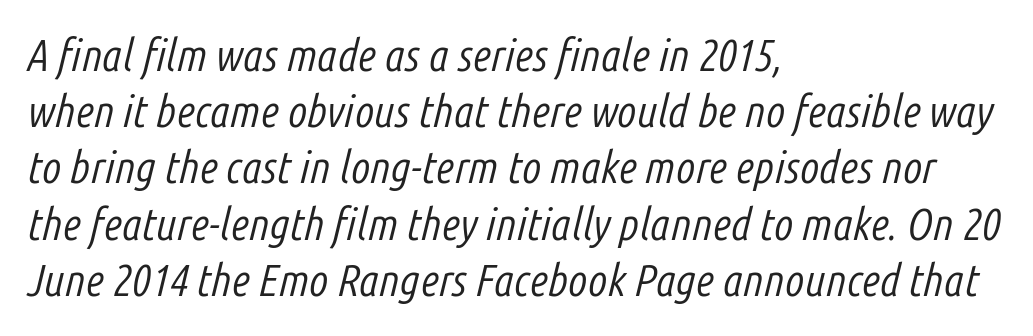
Q: Is the text bold? A: No.
Q: Is the text italic (slanted)? A: Yes, it leans right by about 14 degrees.
Q: Is the text underlined? A: No.
Q: How is the paragraph aligned? A: Left-aligned.
Q: Is the spacing between letters normal or unusually wide? A: Normal.
Q: Is the spacing between lines tight, normal or loose? A: Normal.
Q: Width (condensed, normal, or wide)? A: Condensed.
Q: Stroke contrast? A: Low.
Q: x-height? A: Medium.
Q: Monospaced? A: No.
